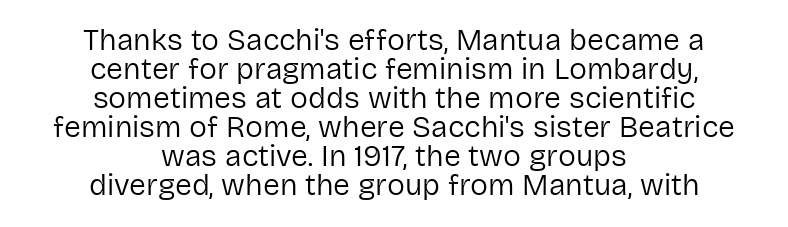
{"serif": "no", "italic": "no", "bold": "no", "weight": "regular", "width": "normal", "stroke_contrast": "low", "x_height": "medium", "monospaced": "no", "underline": "no", "align": "center", "line_spacing": "tight", "line_spacing_ratio": 0.97, "letter_spacing": "normal", "letter_spacing_em": 0.0, "glyph_px": 30}
